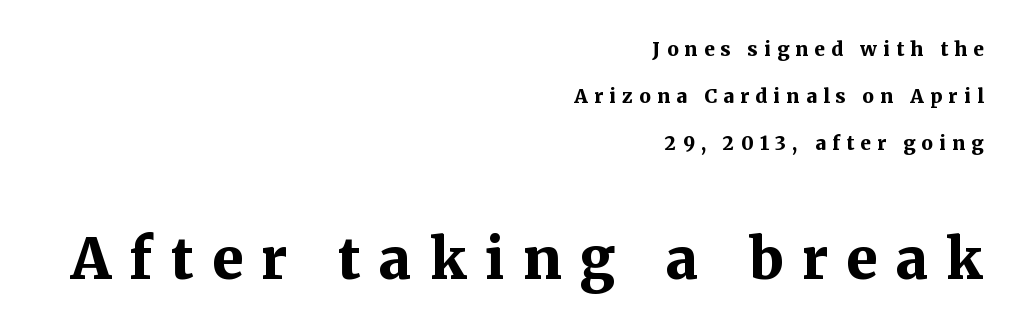
{"serif": "yes", "italic": "no", "bold": "yes", "weight": "bold", "width": "normal", "stroke_contrast": "medium", "x_height": "medium", "monospaced": "no", "underline": "no", "align": "right", "line_spacing": "loose", "line_spacing_ratio": 2.48, "letter_spacing": "wide", "letter_spacing_em": 0.33, "larger_block": "second", "size_ratio": 2.95, "glyph_px": 56}
